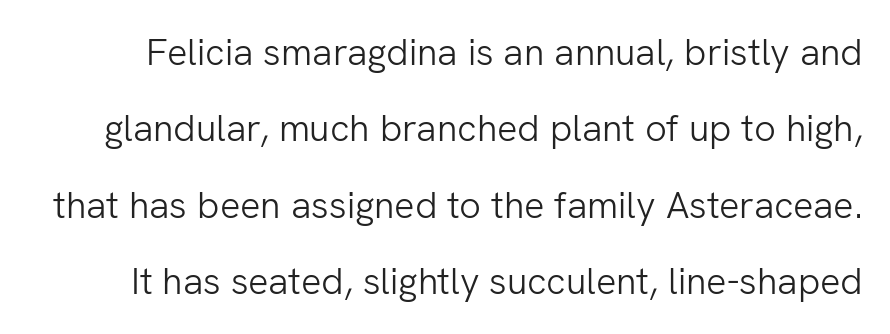
The glyphs are unaccompanied by any horizontal stroke below them. The letterforms sit shoulder to shoulder at normal distance. Classification — sans serif. This is roman type, the default non-slanted kind. Spacing verdict: proportional, widths tailored to each character.
